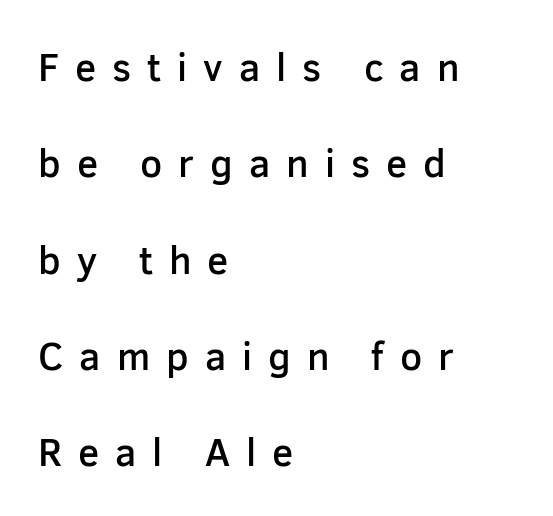
The image shows 39 px semibold sans-serif type, upright; set left-aligned, loose line spacing (2.47x), unusually wide letter spacing (+0.41 em), not underlined; low stroke contrast and a medium x-height.
